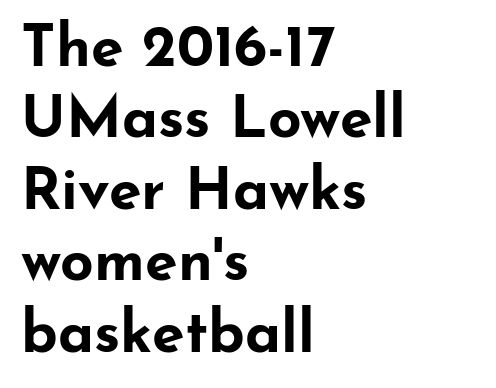
Q: Is the text bold? A: Yes.
Q: Is the text italic (slanted)? A: No, it is upright.
Q: Is the typeface a serif or a sans-serif typeface? A: Sans-serif.
Q: Is the text underlined? A: No.
Q: How is the paragraph aligned? A: Left-aligned.
Q: Is the spacing between letters normal or unusually wide? A: Normal.
Q: Width (condensed, normal, or wide)? A: Wide.
Q: Stroke contrast? A: Low.
Q: x-height? A: Small.
Q: Monospaced? A: No.
